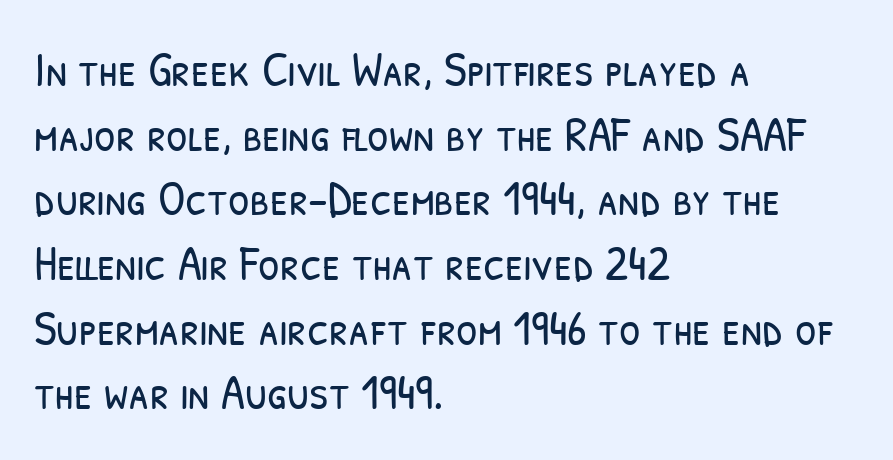
The image shows 49 px light, condensed sans-serif type; set left-aligned, normal line spacing (1.32x), normal letter spacing, not underlined; low stroke contrast and a medium x-height.
